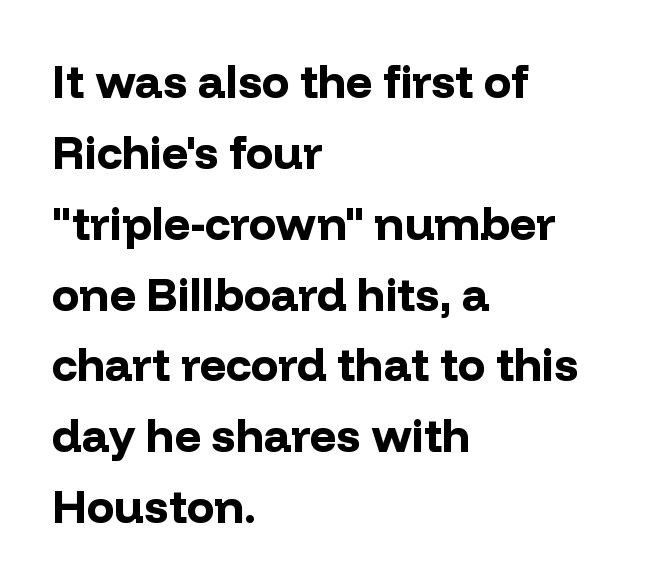
Q: Is the text bold? A: Yes.
Q: Is the text italic (slanted)? A: No, it is upright.
Q: Is the typeface a serif or a sans-serif typeface? A: Sans-serif.
Q: Is the text underlined? A: No.
Q: How is the paragraph aligned? A: Left-aligned.
Q: Is the spacing between letters normal or unusually wide? A: Normal.
Q: Is the spacing between lines tight, normal or loose? A: Normal.
Q: Width (condensed, normal, or wide)? A: Normal.
Q: Stroke contrast? A: Low.
Q: x-height? A: Medium.
Q: Monospaced? A: No.
